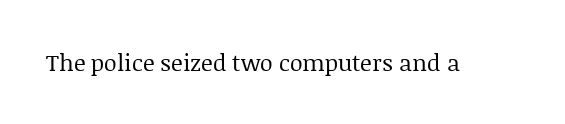
{"italic": "no", "bold": "no", "underline": "no", "letter_spacing": "normal", "letter_spacing_em": 0.0, "glyph_px": 23}
